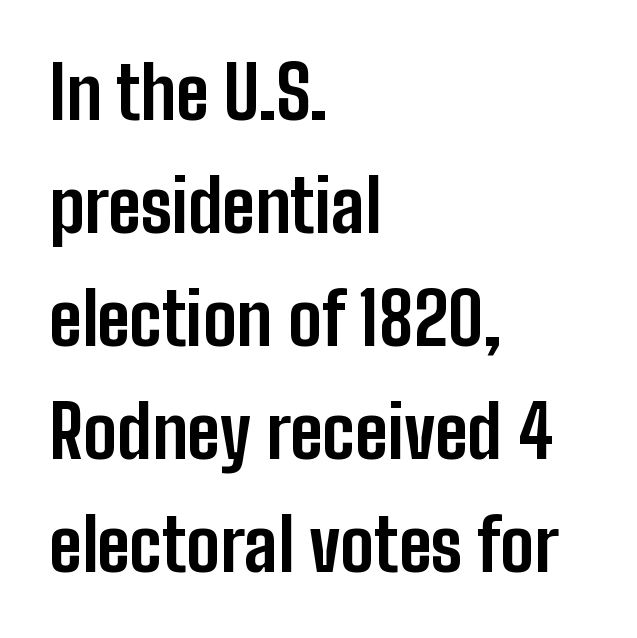
Q: Is the text bold? A: Yes.
Q: Is the text italic (slanted)? A: No, it is upright.
Q: Is the typeface a serif or a sans-serif typeface? A: Sans-serif.
Q: Is the text underlined? A: No.
Q: How is the paragraph aligned? A: Left-aligned.
Q: Is the spacing between letters normal or unusually wide? A: Normal.
Q: Is the spacing between lines tight, normal or loose? A: Normal.
Q: Width (condensed, normal, or wide)? A: Condensed.
Q: Stroke contrast? A: Low.
Q: x-height? A: Medium.
Q: Monospaced? A: No.
